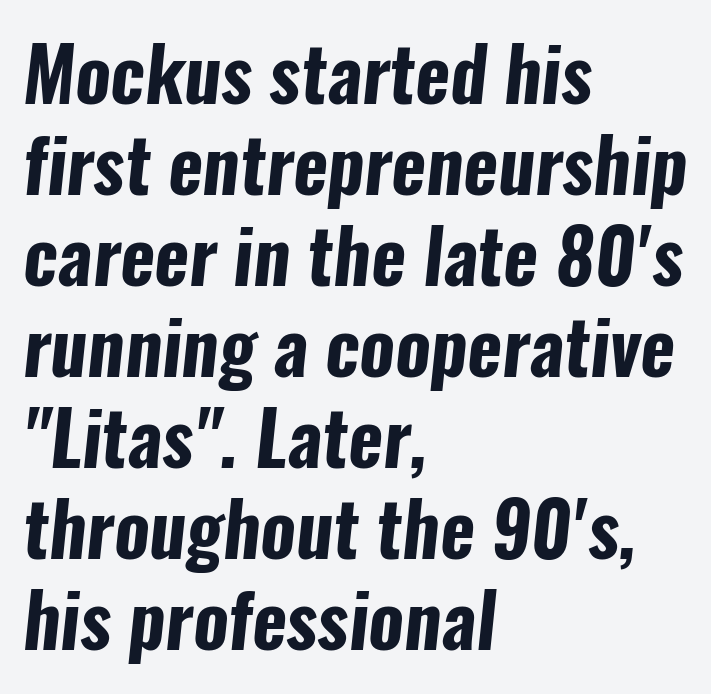
The image shows 74 px bold, condensed sans-serif type; set left-aligned, line spacing 1.23x, normal letter spacing, not underlined; low stroke contrast and a medium x-height.
